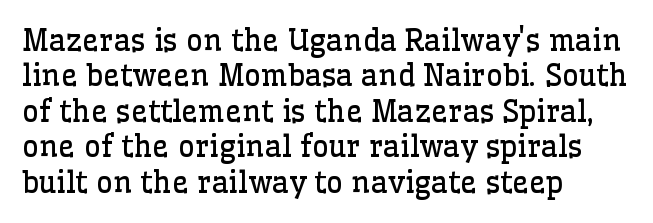
Vertical stems look standard width or narrower in stroke. A typesetter would call this proportional, since set widths differ per character. You can tell it's not italic because the verticals are truly vertical. Between one letter and the next there's only the usual sliver of space.
